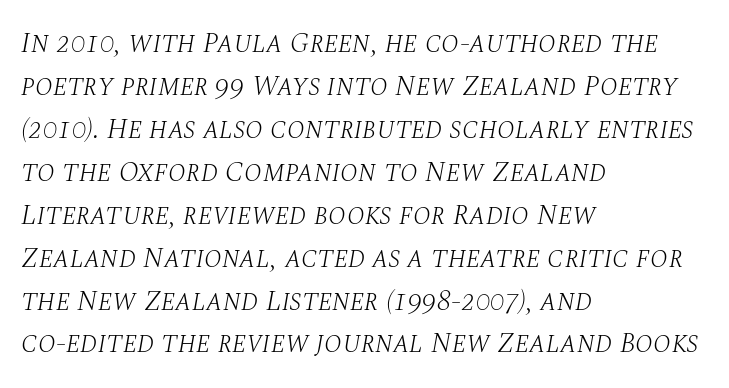
Q: Is the text bold? A: No.
Q: Is the text italic (slanted)? A: Yes, it leans right by about 10 degrees.
Q: Is the typeface a serif or a sans-serif typeface? A: Serif.
Q: Is the text underlined? A: No.
Q: How is the paragraph aligned? A: Left-aligned.
Q: Is the spacing between letters normal or unusually wide? A: Normal.
Q: Is the spacing between lines tight, normal or loose? A: Normal.
Q: Width (condensed, normal, or wide)? A: Normal.
Q: Stroke contrast? A: Medium.
Q: x-height? A: Large.
Q: Monospaced? A: No.
